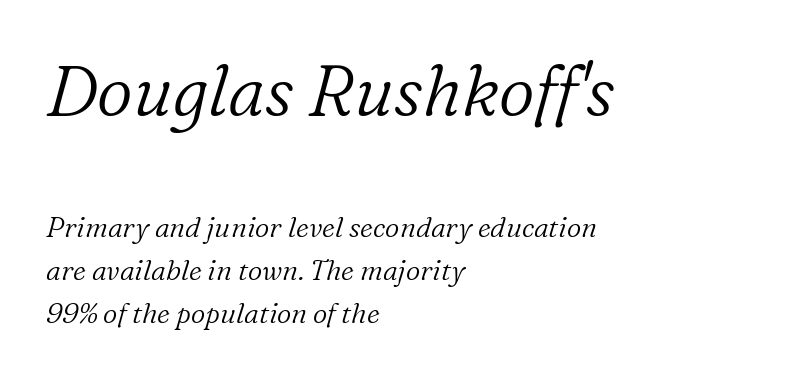
The image shows 70 px light serif type, italic (leaning right); set left-aligned, normal line spacing (1.53x), normal letter spacing, not underlined; the first (top) block is 2.5x larger; low stroke contrast and a medium x-height.
